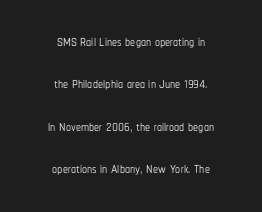
Students, note that the glyphs here touch the page at normal intervals. The glyphs are unaccompanied by any horizontal stroke below them. Every stem runs plumb, perpendicular to the baseline. A student would call this center alignment; a typographer would say set centered. Leading is clearly above the norm, producing a sparse column.
